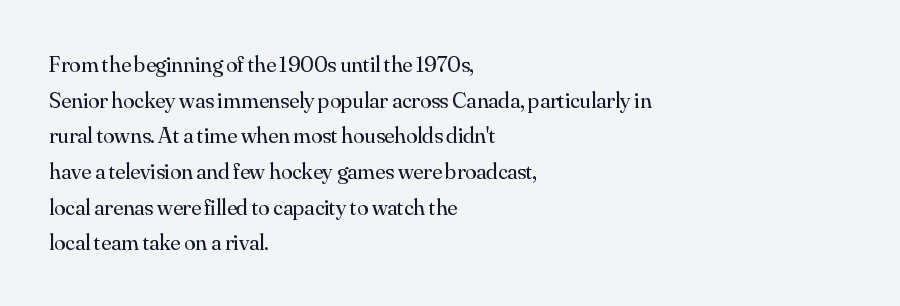
Baseline-to-baseline distance is the conventional proportion of letter height. The passage is arranged the way most books set body copy — flush left. The glyphs are unaccompanied by any horizontal stroke below them. The gaps between neighbouring characters are ordinary and unremarkable.
